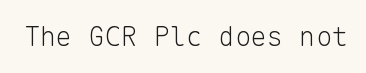
{"italic": "no", "bold": "no", "underline": "no", "letter_spacing": "normal", "letter_spacing_em": 0.0, "glyph_px": 27}
